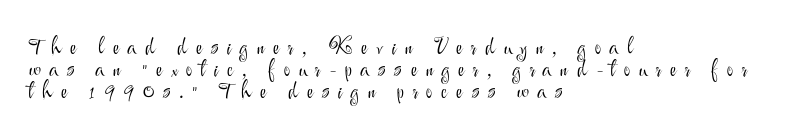
The image shows 22 px text type; set left-aligned, tight line spacing (1.0x), unusually wide letter spacing (+0.39 em), not underlined.
